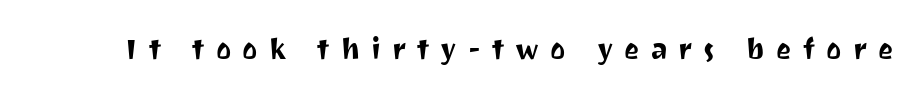
You can tell from the bare stems that sans-serif type was used. The face used here is proportionally spaced, like ordinary book or web type. Quick note: underline off. Vertical strokes here are truly vertical. The tracking reads as deliberately expanded to a designer's eye.
